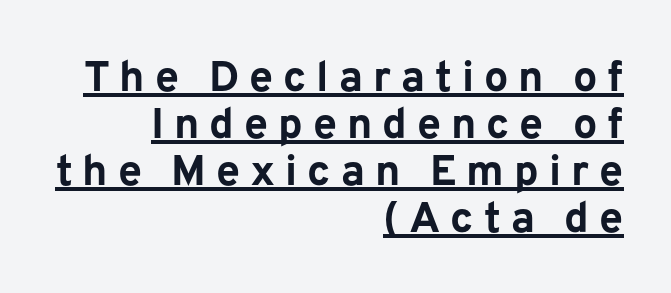
Successive baselines arrive quickly, one right under another. A flush-right, rag-left setting is used for this passage. These lines are rendered in a variable-pitch font. Somebody hit Ctrl+U on this one — the words are underlined. Serifs: no, the terminals of the letterforms are clean. Typesetter's note: full bold, strokes at maximum text heaviness.
